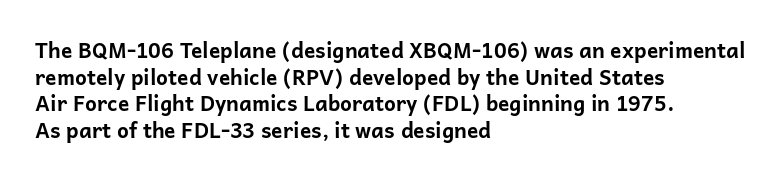
Honestly, the row spacing looks completely unremarkable. Posture: upright roman. Plenty of ink on the page — the face is bold. Typeset ragged right — the left edge is the straight one.
